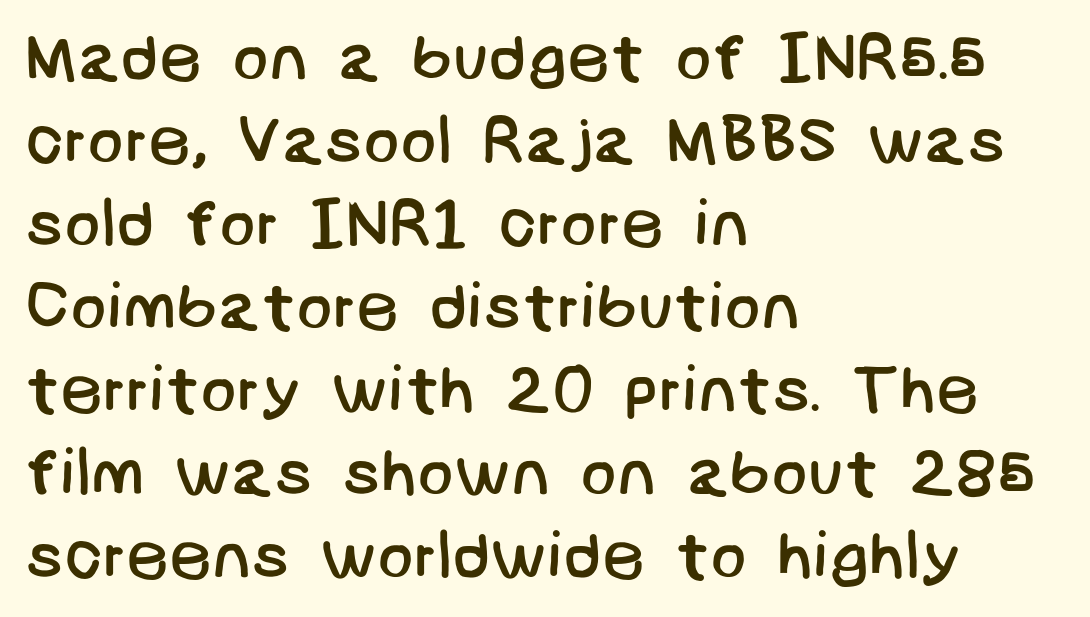
{"serif": "no", "bold": "no", "weight": "regular", "width": "normal", "stroke_contrast": "low", "x_height": "large", "underline": "no", "align": "left", "line_spacing_ratio": 1.24, "letter_spacing": "normal", "letter_spacing_em": 0.0, "glyph_px": 67}
